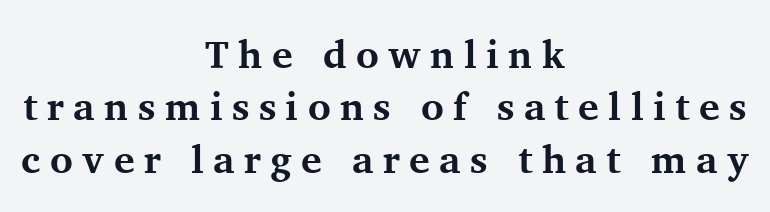
Anything drawn beneath the words? Only blank space. Letter spacing: wide. In terms of leading, this rendering sits right in the middle. Set as a true bold cut, around the 700 mark.
